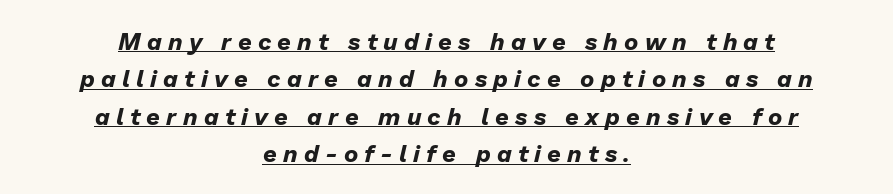
Check the space under the baseline: a stroke is drawn there. Emphasis by weight is at full strength: bold. The passage shown stacks its lines at a standard gap. This sample uses expanded letter spacing, leaving extra air between glyphs. Slant detected: the letters are inclined.
